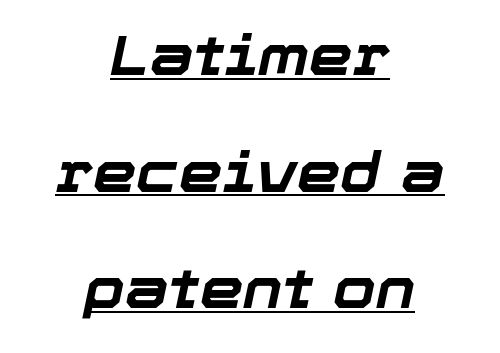
Q: Is the text bold? A: Yes.
Q: Is the text italic (slanted)? A: Yes, it leans right by about 12 degrees.
Q: Is the text underlined? A: Yes.
Q: How is the paragraph aligned? A: Centered.
Q: Is the spacing between letters normal or unusually wide? A: Normal.
Q: Is the spacing between lines tight, normal or loose? A: Loose.
Q: Width (condensed, normal, or wide)? A: Normal.
Q: Stroke contrast? A: Low.
Q: x-height? A: Medium.
Q: Monospaced? A: No.
